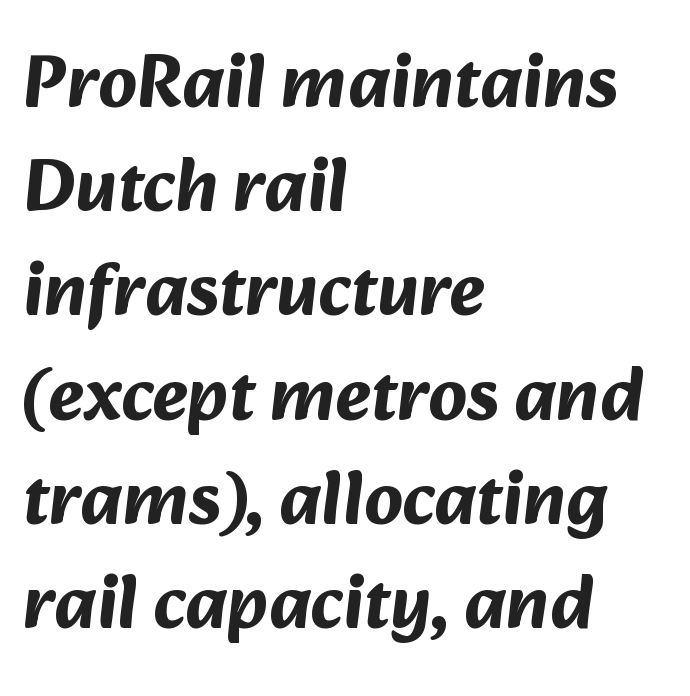
Q: Is the text bold? A: Yes.
Q: Is the typeface a serif or a sans-serif typeface? A: Sans-serif.
Q: Is the text underlined? A: No.
Q: How is the paragraph aligned? A: Left-aligned.
Q: Is the spacing between letters normal or unusually wide? A: Normal.
Q: Is the spacing between lines tight, normal or loose? A: Normal.
Q: Width (condensed, normal, or wide)? A: Normal.
Q: Stroke contrast? A: Medium.
Q: x-height? A: Medium.
Q: Monospaced? A: No.
